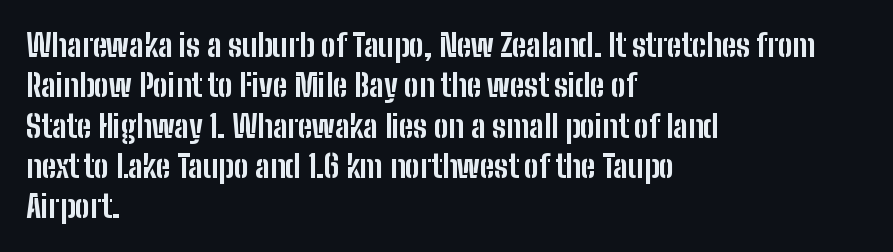
The image shows 31 px bold, condensed sans-serif type, upright; set left-aligned, normal line spacing (1.3x), normal letter spacing, not underlined; low stroke contrast and a medium x-height.
